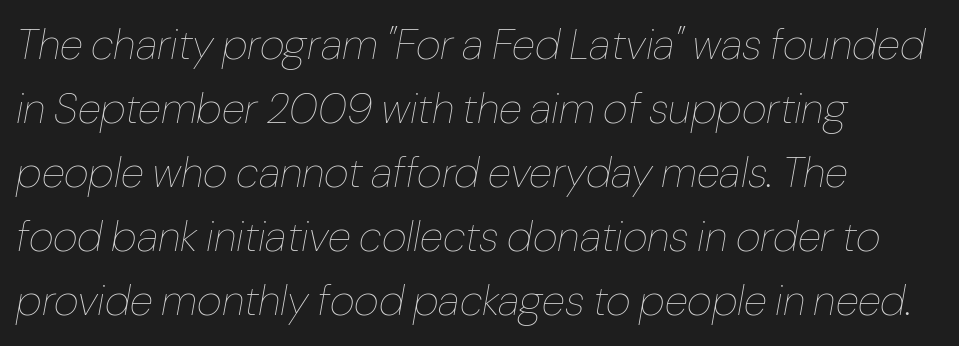
Caption: standard tracking, unaltered. Compared with a centered layout, this one pins lines to the left instead. Horizontal bands of white between lines are of average thickness. The passage shown is typed in a proportional face where columns would drift.
